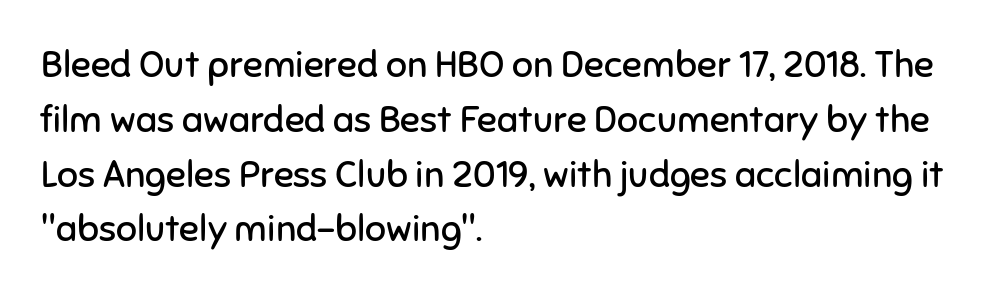
This sample has the flowing, uneven cadence of proportional lettering. Classification — sans serif. Is the type heavy? It reads as light-to-regular instead. Is the letter spacing exaggerated? No — it looks like the ordinary default. Ordinary non-slanted type is in use. Each row of text sits above clean, open space.
